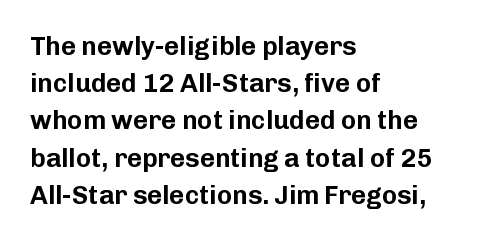
The passage is arranged the way most books set body copy — flush left. No extra tracking has been applied to these lines. You can tell it's not italic because the verticals are truly vertical. The leading is moderate, giving the passage an even texture. The specimen omits any rule beneath the text block's lines.
